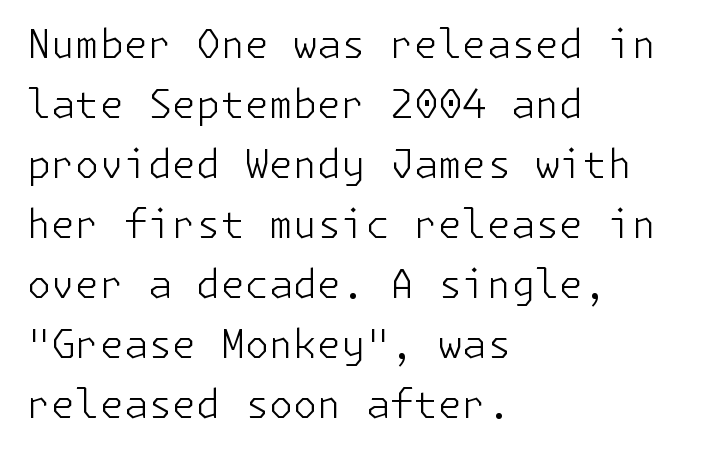
Unmarked baselines from the first word to the last. Regarding leading, the lines here are spaced in the standard way. The paragraph has a hard left edge and a soft right edge. Observe the ordinary spacing: letters are neighbours, not strangers. If you drew a line through each stem, it would be perfectly vertical. The weight tops out at a normal text grade.
